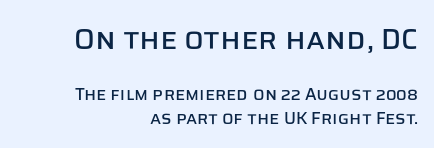
The image shows 29 px sans-serif type, upright; set right-aligned, normal line spacing (1.4x), normal letter spacing, not underlined; the first (top) block is 1.71x larger; low stroke contrast and a large x-height.
